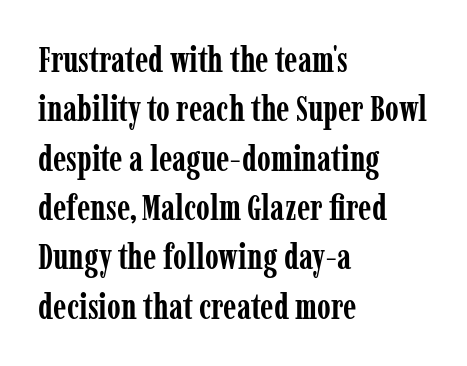
The image shows 35 px semibold, condensed serif type, upright; set left-aligned, normal line spacing (1.41x), normal letter spacing, not underlined; low stroke contrast and a medium x-height.
